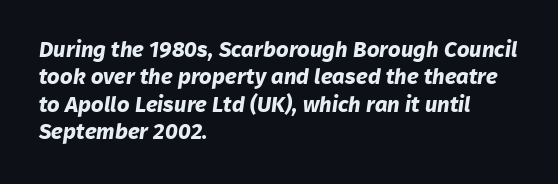
Q: Is the text bold? A: Yes.
Q: Is the text underlined? A: No.
Q: How is the paragraph aligned? A: Left-aligned.
Q: Is the spacing between letters normal or unusually wide? A: Normal.
Q: Is the spacing between lines tight, normal or loose? A: Normal.
